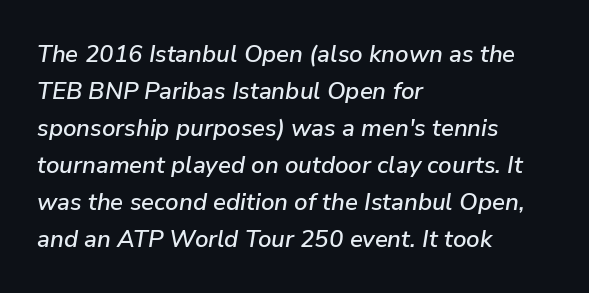
Q: Is the text italic (slanted)? A: Yes, it leans right by about 9 degrees.
Q: Is the text underlined? A: No.
Q: How is the paragraph aligned? A: Left-aligned.
Q: Is the spacing between letters normal or unusually wide? A: Normal.
Q: Is the spacing between lines tight, normal or loose? A: Normal.
